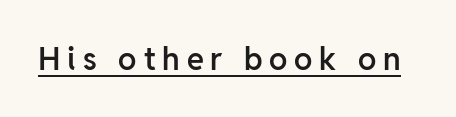
{"serif": "no", "italic": "no", "bold": "semi", "weight": "semibold", "width": "normal", "stroke_contrast": "low", "x_height": "medium", "monospaced": "no", "underline": "yes", "letter_spacing": "wide", "letter_spacing_em": 0.22, "glyph_px": 31}
